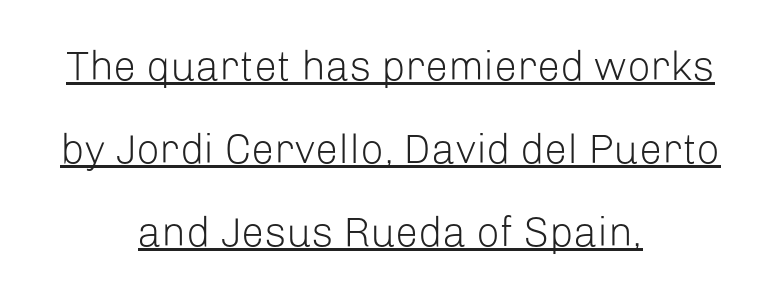
The image shows 41 px light sans-serif type, upright; set centered, loose line spacing (2.02x), normal letter spacing, underlined; low stroke contrast and a medium x-height.
